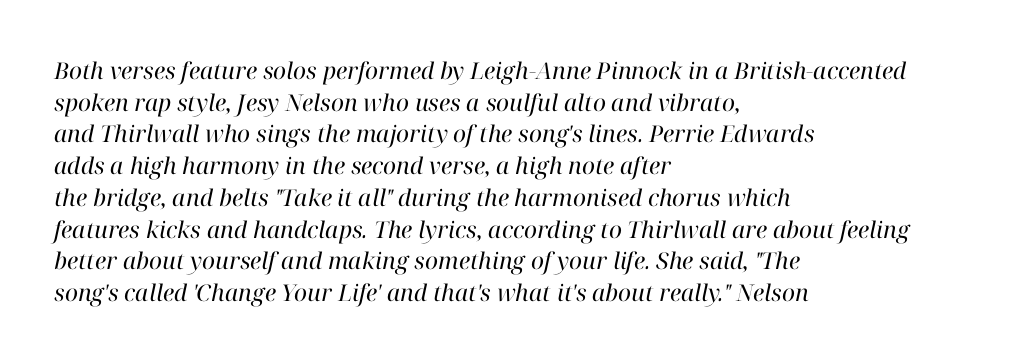
The image shows 23 px text type, italic (leaning right); set left-aligned, normal line spacing (1.38x), normal letter spacing, not underlined.
